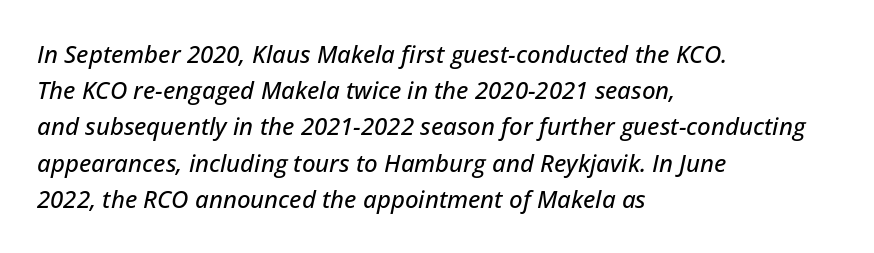
The image shows 24 px text type, italic (leaning right); set left-aligned, normal line spacing (1.51x), normal letter spacing, not underlined.
